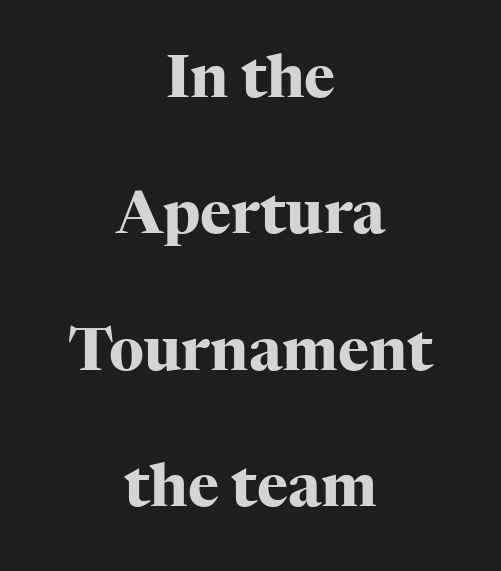
The image shows 59 px heavy serif type, upright; set centered, loose line spacing (2.31x), normal letter spacing, not underlined; high stroke contrast and a medium x-height.
